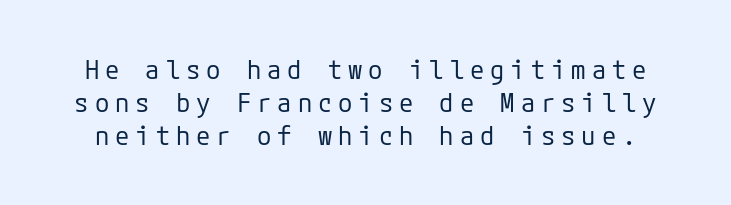
{"italic": "no", "bold": "no", "underline": "no", "line_spacing": "normal", "line_spacing_ratio": 1.26, "letter_spacing": "wide", "letter_spacing_em": 0.23, "glyph_px": 26}
